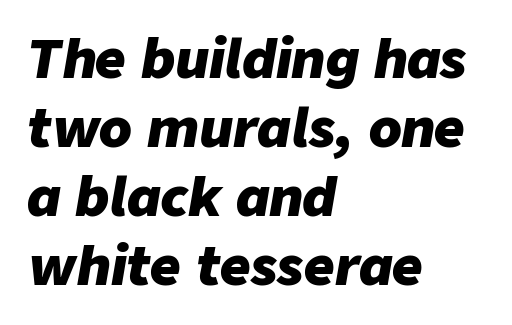
The image shows 53 px heavy type, italic (leaning right); set left-aligned, normal line spacing (1.3x), normal letter spacing, not underlined; low stroke contrast and a medium x-height.
